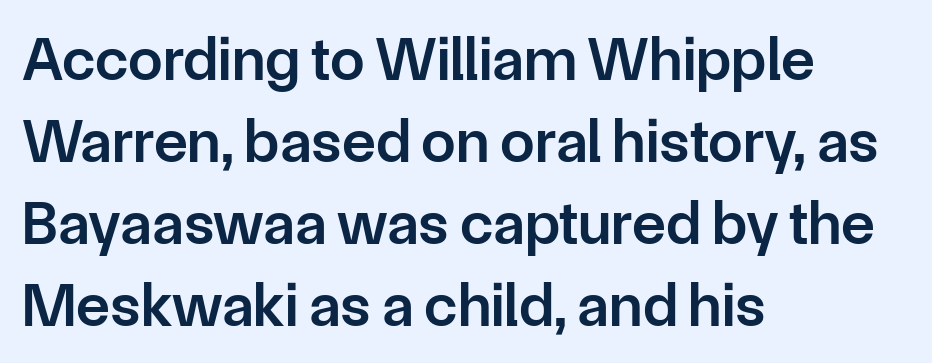
Serifs: no, the terminals of the letterforms are clean. In terms of posture, this sample is upright. Is the block centered? No — it sits flush against the left margin. In terms of leading, this rendering sits right in the middle.
